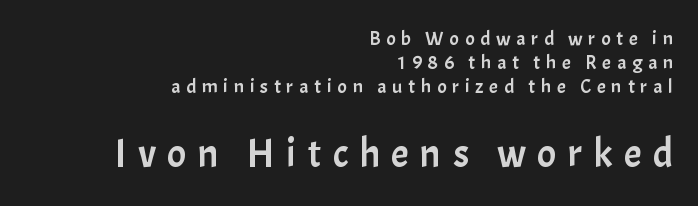
Q: Is the text italic (slanted)? A: No, it is upright.
Q: Is the typeface a serif or a sans-serif typeface? A: Sans-serif.
Q: Is the text underlined? A: No.
Q: How is the paragraph aligned? A: Right-aligned.
Q: Is the spacing between letters normal or unusually wide? A: Unusually wide.
Q: Which block of text is set in a larger size, the first (top) or the second (bottom)? A: The second (bottom) one.
Q: Width (condensed, normal, or wide)? A: Normal.
Q: Stroke contrast? A: Low.
Q: x-height? A: Medium.
Q: Monospaced? A: No.
